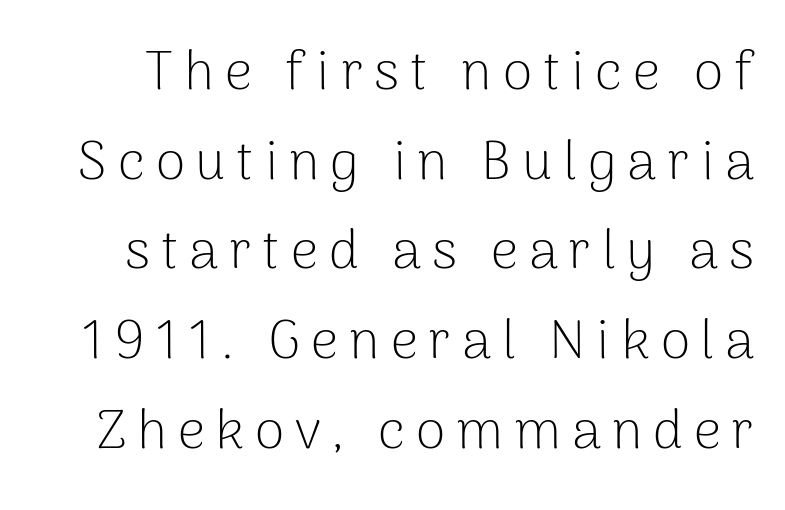
Q: Is the text bold? A: No.
Q: Is the text italic (slanted)? A: No, it is upright.
Q: Is the typeface a serif or a sans-serif typeface? A: Sans-serif.
Q: Is the text underlined? A: No.
Q: Is the spacing between letters normal or unusually wide? A: Unusually wide.
Q: Is the spacing between lines tight, normal or loose? A: Normal.
Q: Width (condensed, normal, or wide)? A: Normal.
Q: Stroke contrast? A: Low.
Q: x-height? A: Medium.
Q: Monospaced? A: No.
